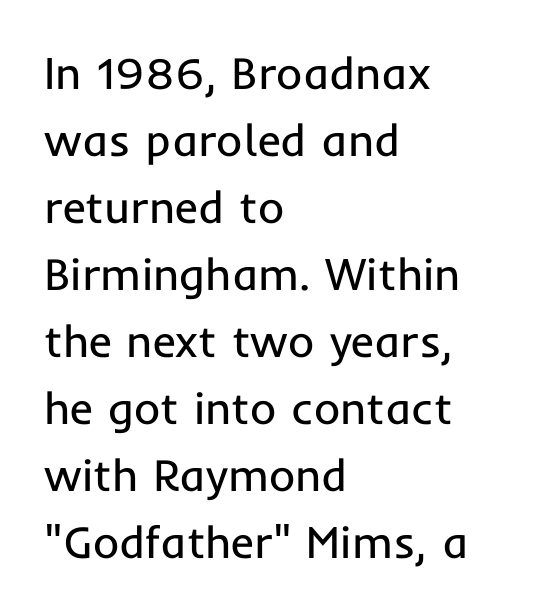
Interline gaps are of average width in this sample. These lines are rendered in a variable-pitch font. Nope, no serifs anywhere on these letters. No letter is thick-stroked: the sample isn't bold. Nothing unusual about the tracking: characters are spaced as the font intends. The lines in this sample share a left origin and differ only in where they stop.
